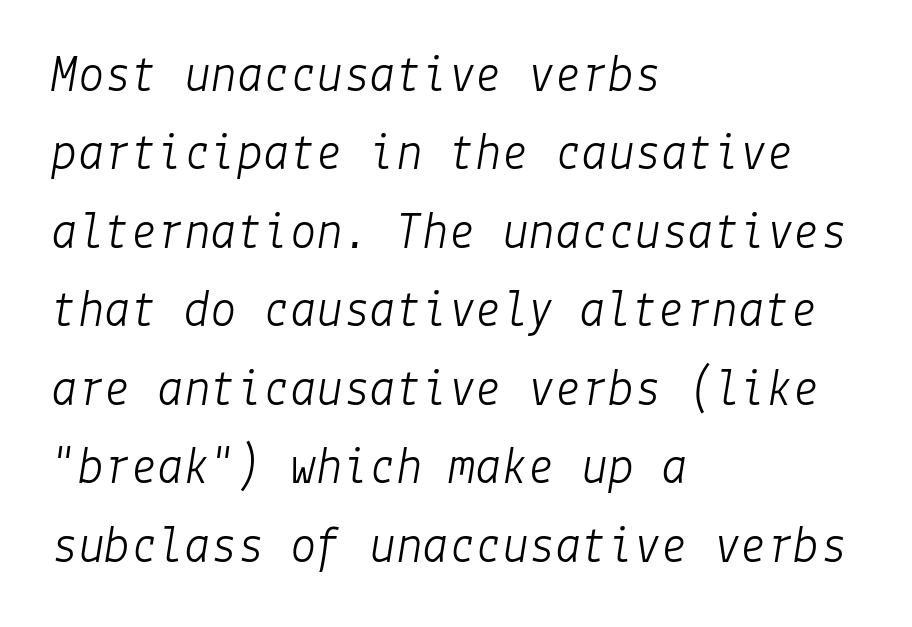
{"italic": "yes", "lean": "right", "slant_degrees": 9, "bold": "no", "weight": "light", "width": "normal", "stroke_contrast": "low", "x_height": "medium", "underline": "no", "align": "left", "line_spacing": "normal", "line_spacing_ratio": 1.48, "letter_spacing": "normal", "letter_spacing_em": 0.0, "glyph_px": 53}
